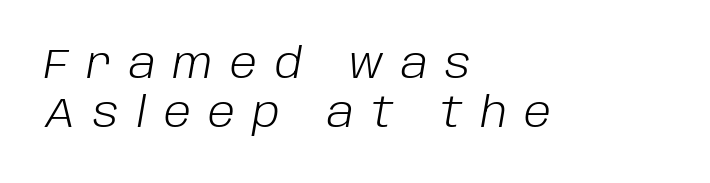
{"italic": "yes", "lean": "right", "slant_degrees": 10, "bold": "no", "weight": "light", "width": "normal", "stroke_contrast": "low", "x_height": "large", "monospaced": "no", "underline": "no", "align": "left", "line_spacing_ratio": 1.2, "letter_spacing": "wide", "letter_spacing_em": 0.43, "glyph_px": 41}
